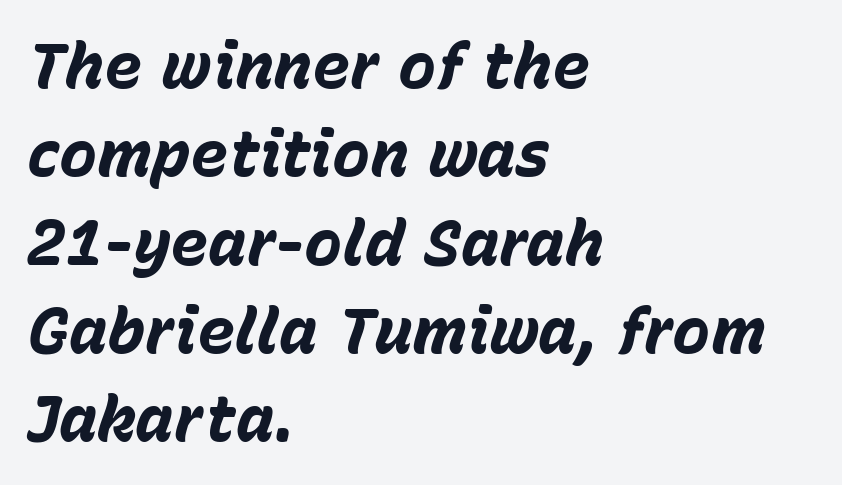
{"italic": "yes", "lean": "right", "slant_degrees": 15, "bold": "yes", "weight": "bold", "width": "normal", "stroke_contrast": "low", "x_height": "medium", "monospaced": "no", "underline": "no", "align": "left", "line_spacing": "normal", "line_spacing_ratio": 1.38, "letter_spacing": "normal", "letter_spacing_em": 0.0, "glyph_px": 64}
